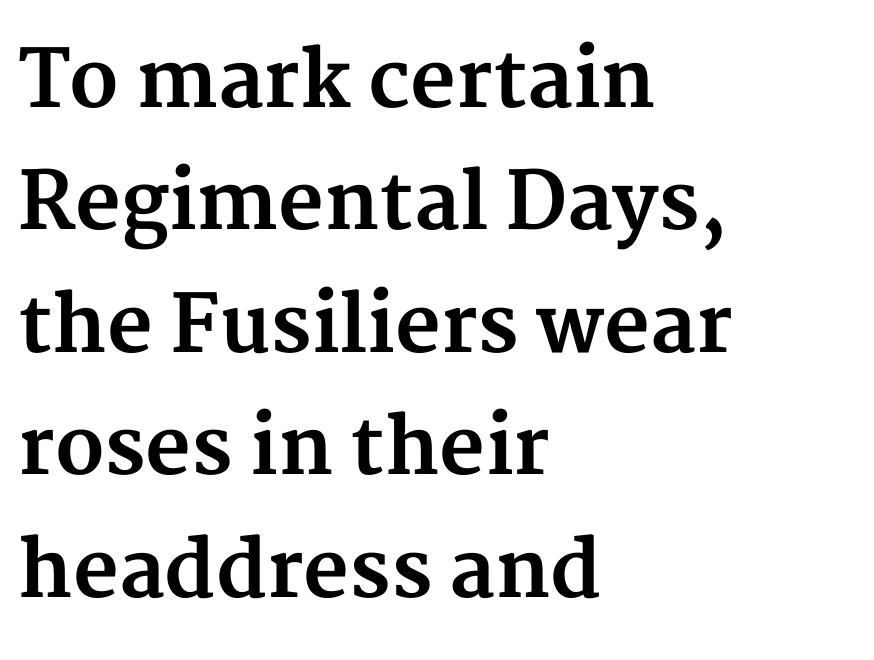
Students, this is bold: see how much ink each stroke carries. Looks like regular typesetting: each glyph gets only the width it needs. You could call the tracking neutral — neither tight nor loose. Descenders are the only things crossing below the line. These lines are set flush left with a ragged right edge.
